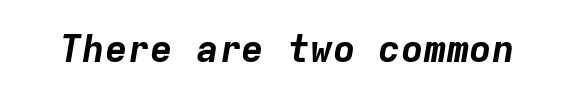
Words appear dense and cohesive because spacing is normal. The rendering applies a slant to the glyphs. Bare-footed words on every line. A typesetter would call this monospace, since all characters share one set width. Stroke thickness is high; the sample reads as a true bold.
